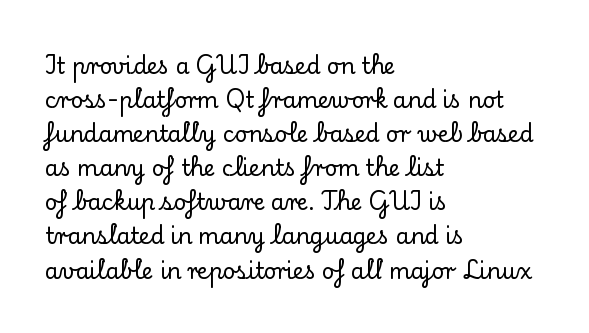
Students, observe: this is what conventionally led text looks like. This sample uses an upright cut, with every glyph sitting square on the baseline. A clean baseline with only descenders dipping below it. Each word holds together tightly as a unit, with standard inter-letter gaps.
